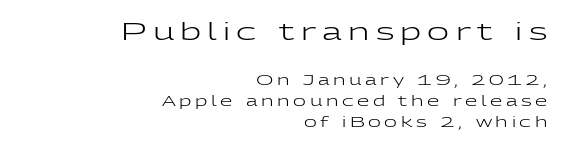
The image shows 24 px text type, upright; set right-aligned, normal line spacing (1.49x), unusually wide letter spacing (+0.26 em), not underlined; the first (top) block is 1.71x larger.
